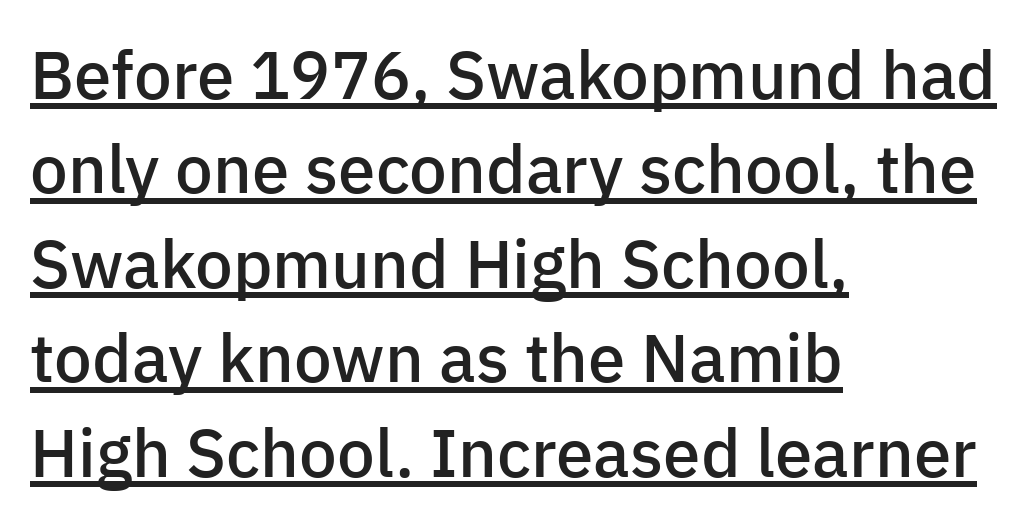
Glance below the letters and you will spot a drawn line. This is moderately heavy type, rendered in semibold. In terms of leading, this rendering sits right in the middle. You can tell from the bare stems that sans-serif type was used. Layout note: lines flush left.
